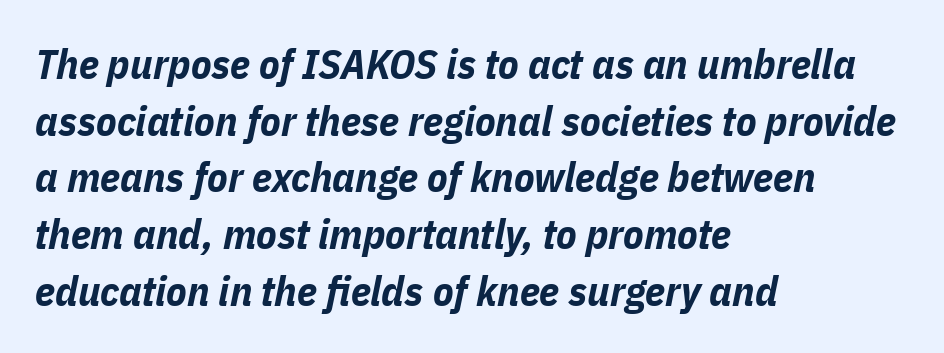
Q: Is the text bold? A: Yes.
Q: Is the text italic (slanted)? A: Yes, it leans right by about 11 degrees.
Q: Is the text underlined? A: No.
Q: How is the paragraph aligned? A: Left-aligned.
Q: Is the spacing between letters normal or unusually wide? A: Normal.
Q: Is the spacing between lines tight, normal or loose? A: Normal.
Q: Width (condensed, normal, or wide)? A: Condensed.
Q: Stroke contrast? A: Low.
Q: x-height? A: Medium.
Q: Monospaced? A: No.
